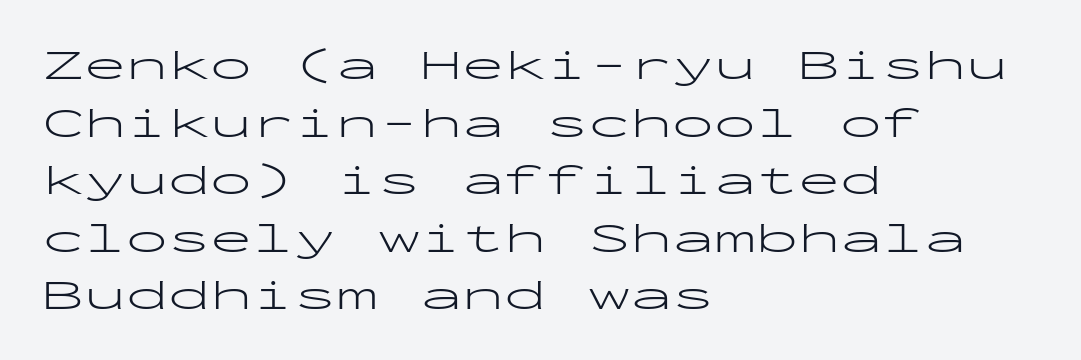
The image shows 42 px light, wide sans-serif type, upright, monospaced; set left-aligned, normal line spacing (1.37x), normal letter spacing, not underlined; low stroke contrast and a medium x-height.
